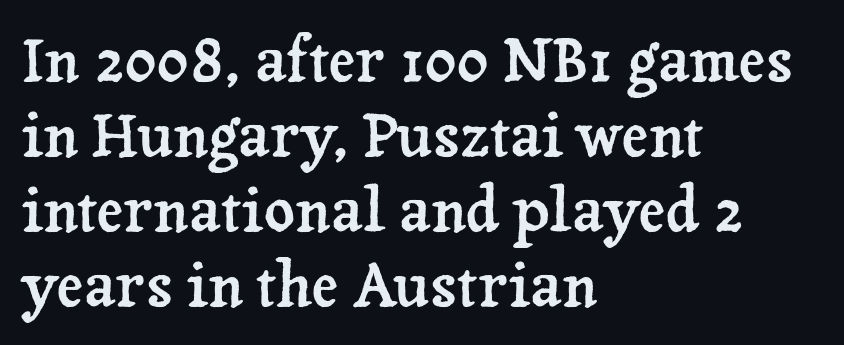
{"serif": "yes", "italic": "no", "width": "normal", "stroke_contrast": "low", "x_height": "medium", "monospaced": "no", "underline": "no", "align": "left", "line_spacing": "normal", "line_spacing_ratio": 1.25, "letter_spacing": "normal", "letter_spacing_em": 0.0, "glyph_px": 60}
